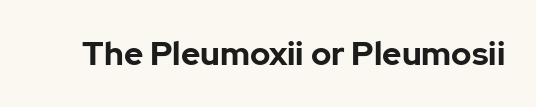
{"serif": "no", "italic": "no", "bold": "yes", "weight": "bold", "width": "normal", "stroke_contrast": "low", "x_height": "medium", "monospaced": "no", "underline": "no", "letter_spacing": "normal", "letter_spacing_em": 0.0, "glyph_px": 33}
